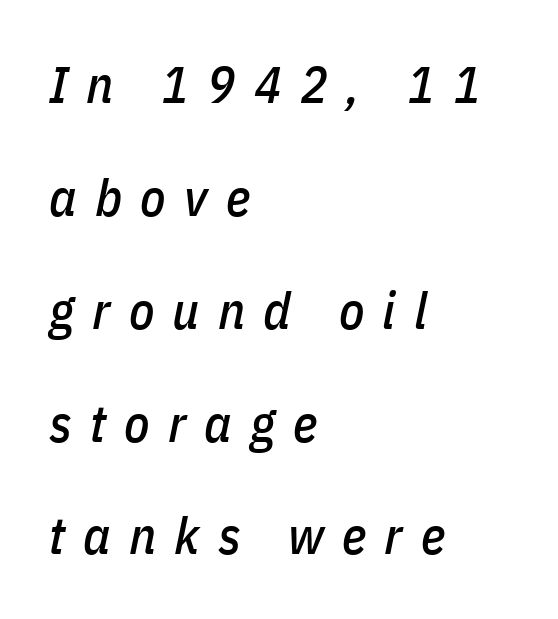
Q: Is the text italic (slanted)? A: Yes, it leans right by about 11 degrees.
Q: Is the text underlined? A: No.
Q: How is the paragraph aligned? A: Left-aligned.
Q: Is the spacing between letters normal or unusually wide? A: Unusually wide.
Q: Is the spacing between lines tight, normal or loose? A: Loose.
Q: Width (condensed, normal, or wide)? A: Condensed.
Q: Stroke contrast? A: Low.
Q: x-height? A: Medium.
Q: Monospaced? A: No.
